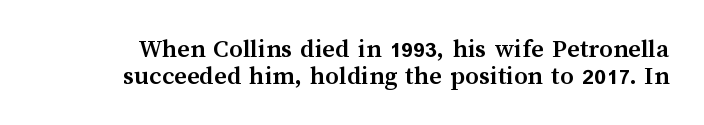
The image shows 27 px bold type, upright; set tight line spacing (0.99x), normal letter spacing, not underlined.
